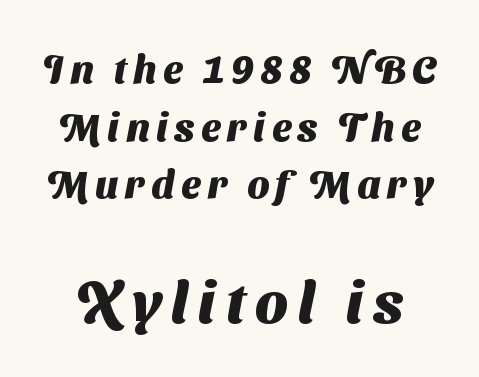
The image shows 58 px heavy sans-serif type; set normal line spacing (1.48x), not underlined; the second (bottom) block is 1.49x larger; medium stroke contrast and a medium x-height.
